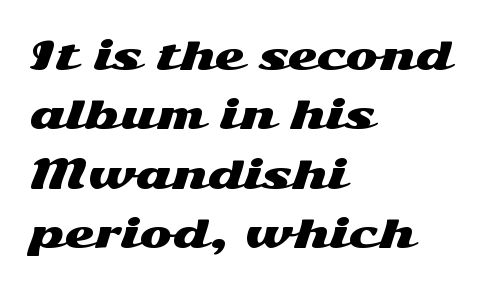
Q: Is the text italic (slanted)? A: Yes.
Q: Is the typeface a serif or a sans-serif typeface? A: Sans-serif.
Q: Is the text underlined? A: No.
Q: How is the paragraph aligned? A: Left-aligned.
Q: Is the spacing between letters normal or unusually wide? A: Normal.
Q: Is the spacing between lines tight, normal or loose? A: Normal.
Q: Width (condensed, normal, or wide)? A: Wide.
Q: Stroke contrast? A: Medium.
Q: x-height? A: Medium.
Q: Monospaced? A: No.
